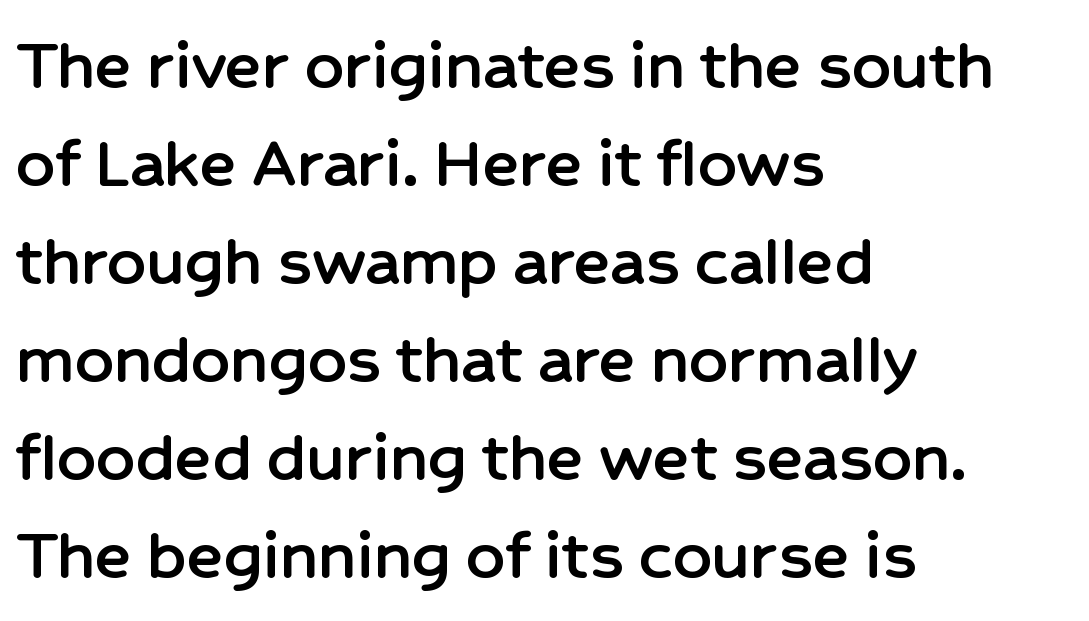
{"serif": "no", "italic": "no", "width": "normal", "stroke_contrast": "low", "x_height": "medium", "monospaced": "no", "underline": "no", "align": "left", "line_spacing": "normal", "line_spacing_ratio": 1.29, "letter_spacing": "normal", "letter_spacing_em": 0.0, "glyph_px": 76}
